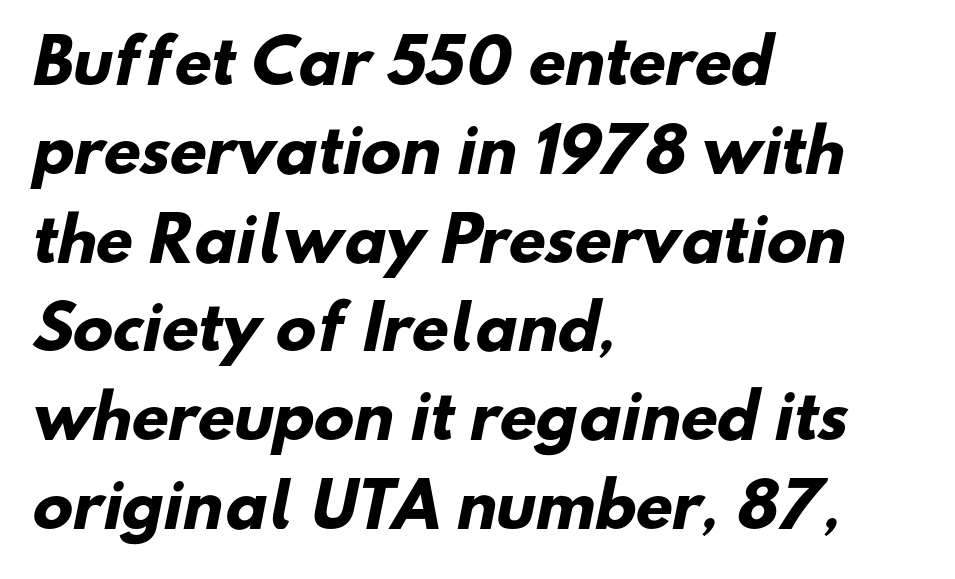
Q: Is the text bold? A: Yes.
Q: Is the typeface a serif or a sans-serif typeface? A: Sans-serif.
Q: Is the text underlined? A: No.
Q: How is the paragraph aligned? A: Left-aligned.
Q: Is the spacing between letters normal or unusually wide? A: Normal.
Q: Is the spacing between lines tight, normal or loose? A: Normal.
Q: Width (condensed, normal, or wide)? A: Normal.
Q: Stroke contrast? A: Low.
Q: x-height? A: Small.
Q: Monospaced? A: No.
